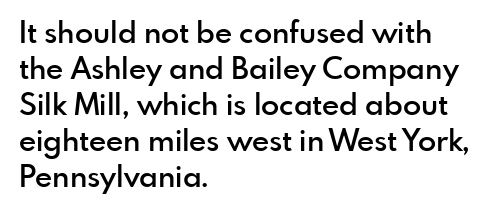
The image shows 30 px semibold sans-serif type, upright; set left-aligned, line spacing 1.2x, normal letter spacing, not underlined; a small x-height.
